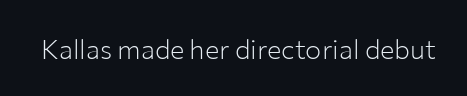
The image shows 27 px text type, upright; set normal letter spacing, not underlined.
